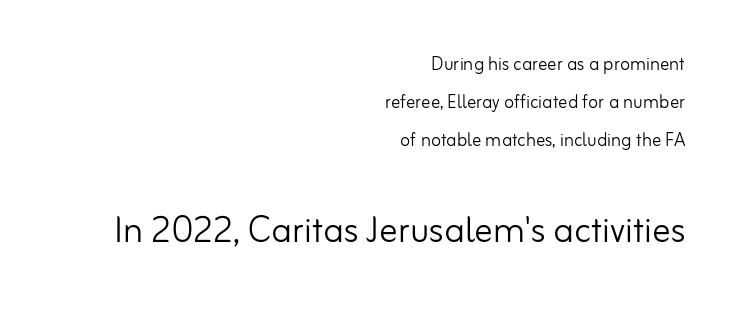
{"serif": "no", "italic": "no", "bold": "no", "weight": "light", "width": "normal", "stroke_contrast": "low", "x_height": "small", "monospaced": "no", "underline": "no", "align": "right", "line_spacing": "normal", "line_spacing_ratio": 1.66, "letter_spacing": "normal", "letter_spacing_em": 0.0, "larger_block": "second", "size_ratio": 2.0, "glyph_px": 46}
